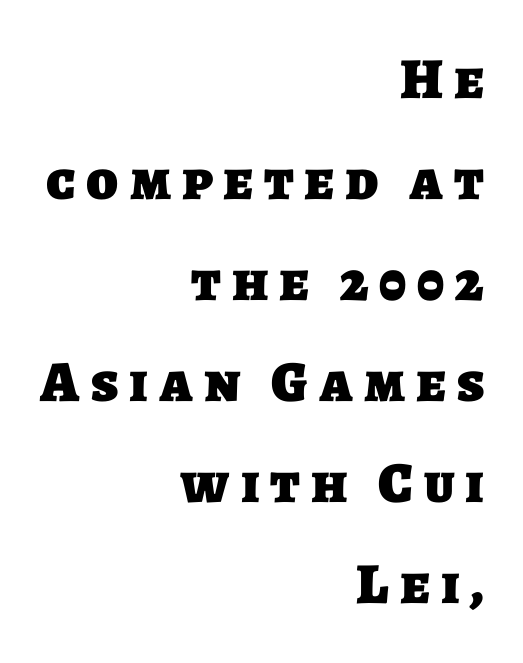
{"serif": "no", "bold": "yes", "weight": "heavy", "width": "normal", "stroke_contrast": "low", "x_height": "large", "monospaced": "no", "underline": "no", "align": "right", "line_spacing_ratio": 1.74, "glyph_px": 58}
